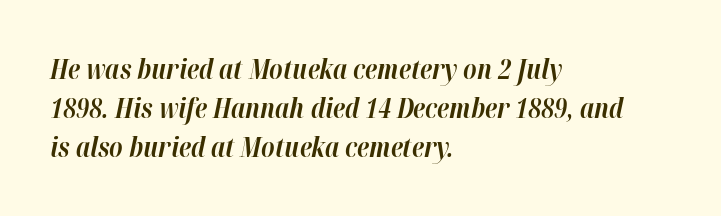
{"italic": "yes", "lean": "right", "slant_degrees": 12, "bold": "yes", "underline": "no", "align": "left", "line_spacing": "normal", "line_spacing_ratio": 1.45, "letter_spacing": "normal", "letter_spacing_em": 0.0, "glyph_px": 27}
